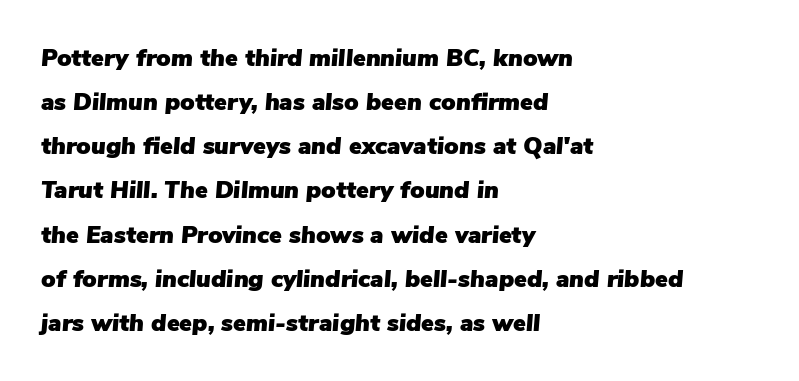
{"italic": "yes", "lean": "right", "slant_degrees": 5, "underline": "no", "align": "left", "line_spacing_ratio": 1.84, "letter_spacing": "normal", "letter_spacing_em": 0.0, "glyph_px": 24}
